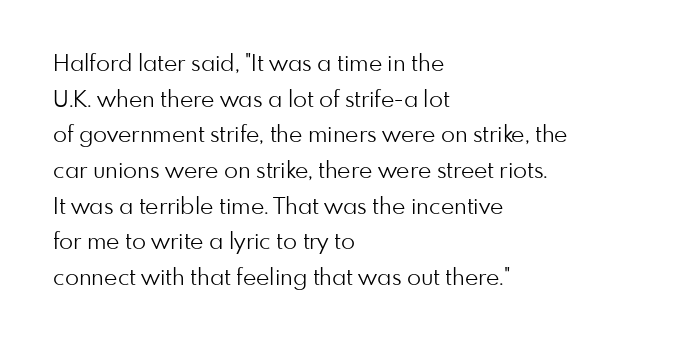
{"italic": "no", "bold": "no", "underline": "no", "align": "left", "line_spacing": "normal", "line_spacing_ratio": 1.55, "letter_spacing": "normal", "letter_spacing_em": 0.0, "glyph_px": 23}
